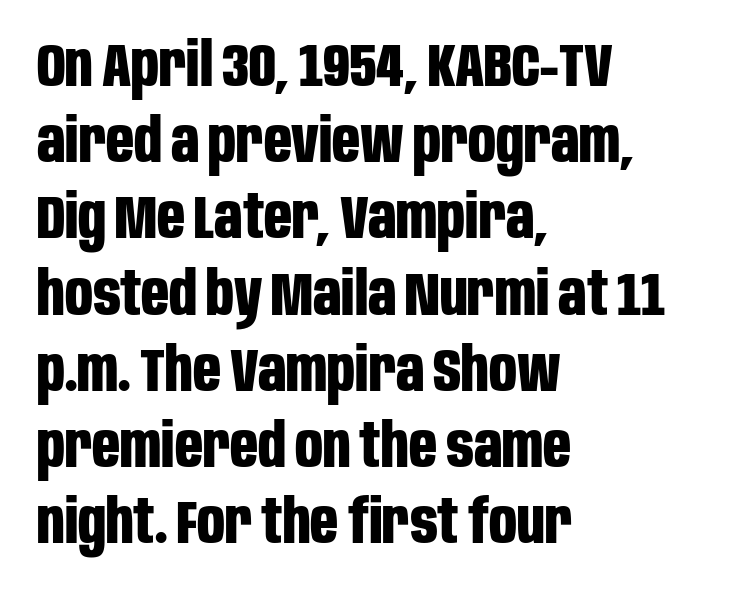
{"serif": "no", "italic": "no", "bold": "yes", "weight": "bold", "width": "condensed", "stroke_contrast": "low", "x_height": "large", "monospaced": "no", "underline": "no", "align": "left", "line_spacing": "normal", "line_spacing_ratio": 1.25, "letter_spacing": "normal", "letter_spacing_em": 0.0, "glyph_px": 61}
